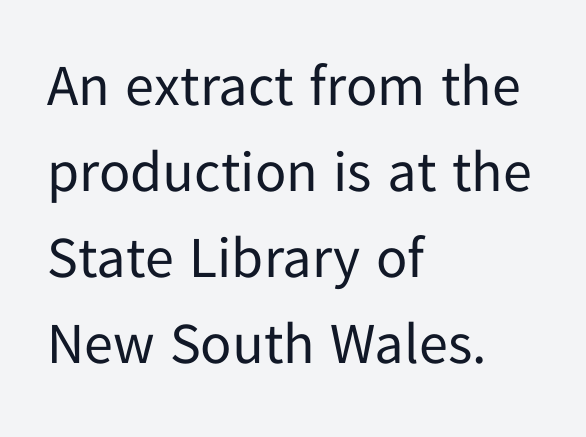
The setting favours the left margin, as ordinary paragraphs usually do. The typeface has the unassuming heft of standard copy or less. Varying glyph widths throughout — classic text-font behaviour. The tracking reads as untouched default to a designer's eye. Is there any slant? The stems are plumb.
